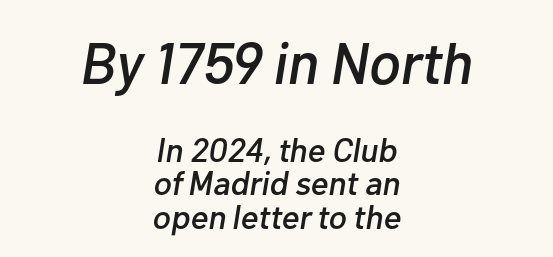
The glyphs look as if they've been sheared to an angle. Reading top to bottom, the characters get smaller at the block break. Any mark beneath the type? The region is blank. Is there much room between lines? No — they nearly touch. Here the glyphs are tracked normally, forming tight word shapes. This sample has the flowing, uneven cadence of proportional lettering.
